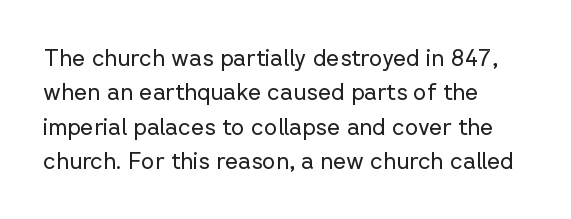
Q: Is the text bold? A: No.
Q: Is the text italic (slanted)? A: No, it is upright.
Q: Is the text underlined? A: No.
Q: How is the paragraph aligned? A: Left-aligned.
Q: Is the spacing between letters normal or unusually wide? A: Normal.
Q: Is the spacing between lines tight, normal or loose? A: Normal.
